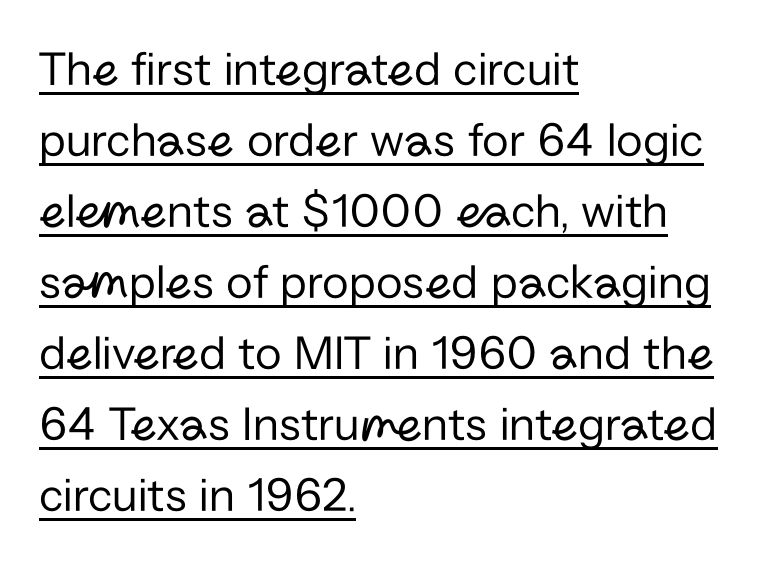
{"serif": "no", "italic": "no", "bold": "no", "weight": "regular", "width": "normal", "stroke_contrast": "low", "x_height": "medium", "monospaced": "no", "underline": "yes", "align": "left", "line_spacing": "normal", "line_spacing_ratio": 1.45, "letter_spacing": "normal", "letter_spacing_em": 0.0, "glyph_px": 49}
